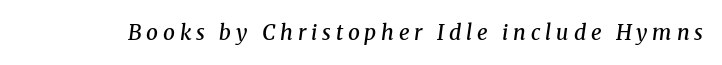
The image shows 21 px text type, italic (leaning right); set unusually wide letter spacing (+0.23 em), not underlined.
